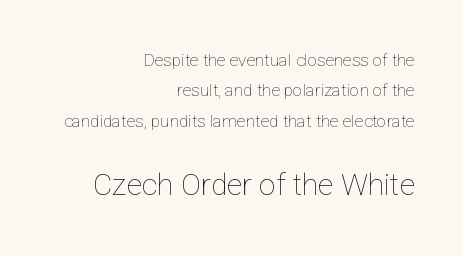
Ordinary non-slanted type is in use. Typeset ragged left — the right edge is the straight one. Beneath every word, the page is bare. These lines are rendered in a variable-pitch font. The tracking reads as untouched default to a designer's eye.
